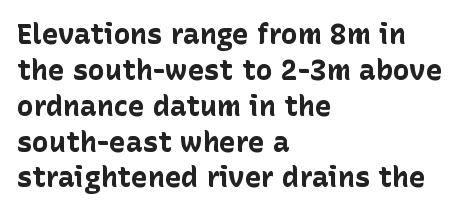
{"serif": "no", "italic": "no", "bold": "yes", "weight": "bold", "width": "normal", "stroke_contrast": "low", "x_height": "medium", "monospaced": "no", "underline": "no", "align": "left", "line_spacing": "normal", "line_spacing_ratio": 1.28, "letter_spacing": "normal", "letter_spacing_em": 0.0, "glyph_px": 28}
